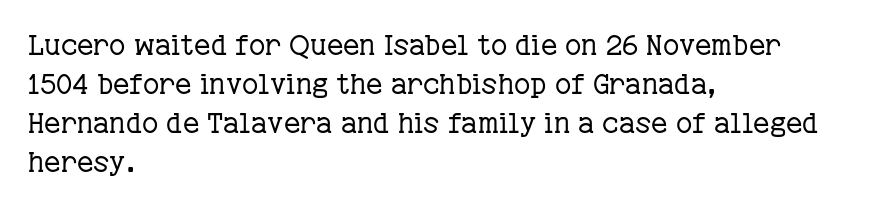
The glyphs are unaccompanied by any horizontal stroke below them. The passage shown has conventional tracking throughout. Quick note: not italic, upright. Whoever set this chose a conventional vertical rhythm. The weight would be labelled regular, book, light, or lighter still. You could not count columns in this text — the font is proportionally spaced.
